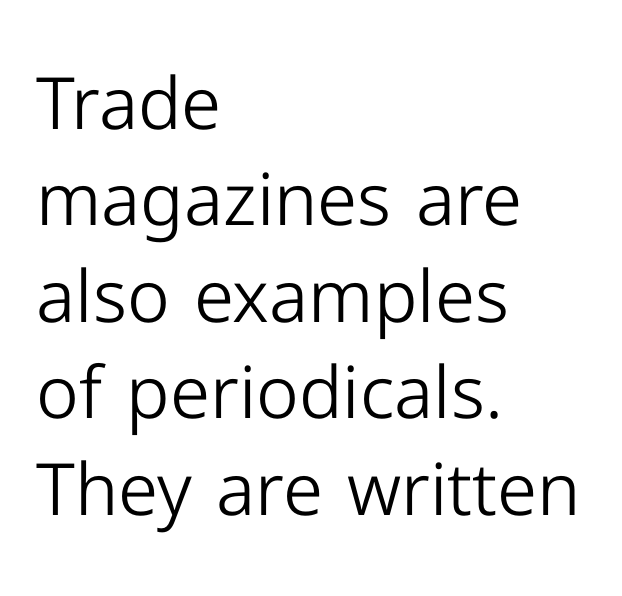
{"serif": "no", "italic": "no", "bold": "no", "weight": "light", "width": "normal", "stroke_contrast": "low", "x_height": "medium", "monospaced": "no", "underline": "no", "align": "left", "line_spacing": "normal", "line_spacing_ratio": 1.34, "letter_spacing": "normal", "letter_spacing_em": 0.0, "glyph_px": 72}
